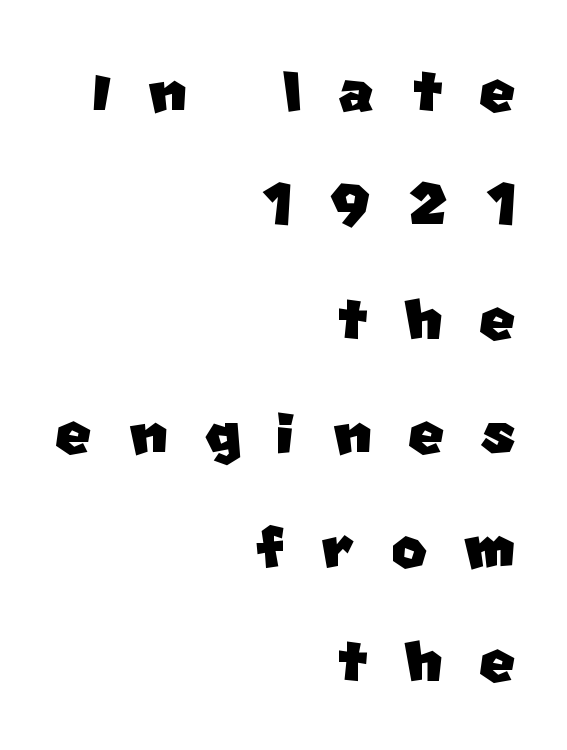
Anything drawn beneath the words? Only blank space. Proportional: the letters do not fall into vertical columns. Display-style spreading of the glyphs; the letterfit is very open. Which margin do the lines hug? The right one — the left edge is uneven. The rows are spaced the way most documents space them. The text was rendered using a sans face with plain stroke endings.
